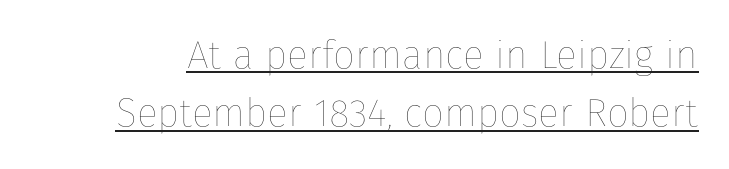
{"italic": "no", "bold": "no", "weight": "thin", "width": "normal", "stroke_contrast": "low", "x_height": "medium", "monospaced": "no", "underline": "yes", "line_spacing": "normal", "line_spacing_ratio": 1.5, "letter_spacing": "normal", "letter_spacing_em": 0.0, "glyph_px": 39}
